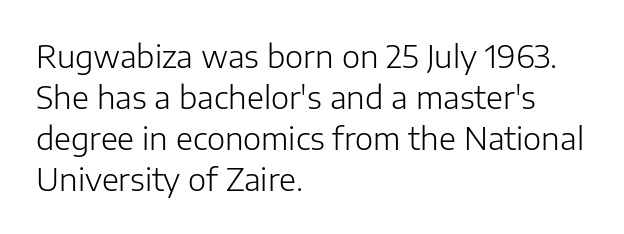
Rows of type keep a routine distance in the vertical direction. The type sits square on the baseline with zero lean. Stroke thickness stays within the range of a standard reading face or lighter. These lines are set flush left with a ragged right edge. Between one letter and the next there's only the usual sliver of space.
